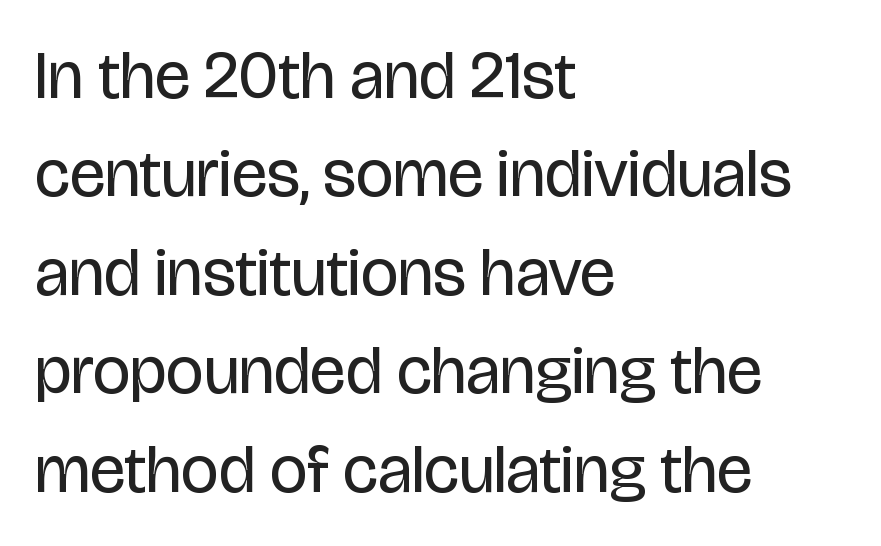
The image shows 67 px regular-weight, condensed sans-serif type, upright; set left-aligned, normal line spacing (1.47x), normal letter spacing, not underlined; low stroke contrast and a large x-height.
